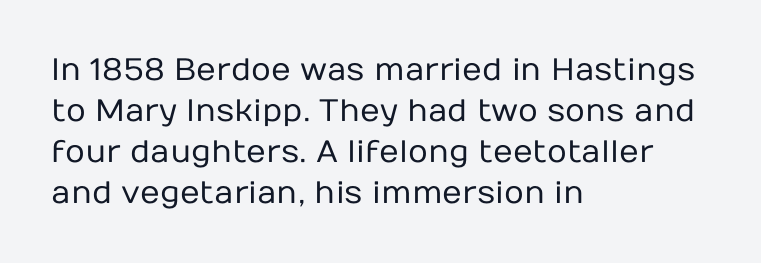
Q: Is the text bold? A: No.
Q: Is the text italic (slanted)? A: No, it is upright.
Q: Is the typeface a serif or a sans-serif typeface? A: Sans-serif.
Q: Is the text underlined? A: No.
Q: How is the paragraph aligned? A: Left-aligned.
Q: Is the spacing between letters normal or unusually wide? A: Normal.
Q: Is the spacing between lines tight, normal or loose? A: Normal.
Q: Width (condensed, normal, or wide)? A: Normal.
Q: Stroke contrast? A: Low.
Q: x-height? A: Medium.
Q: Monospaced? A: No.
